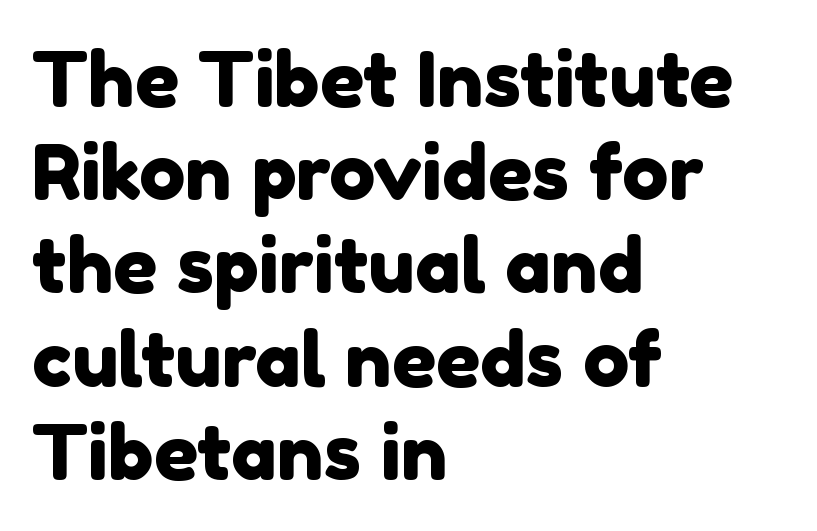
Is this a fixed-width face? No — the glyphs have proportional, varying widths. How are the letters spaced? Ordinarily, with no added tracking. Just letters on the line, the space beneath them empty. Font category for this specimen: sans-serif. Teacher's note: observe the even left margin — that is flush-left alignment.
